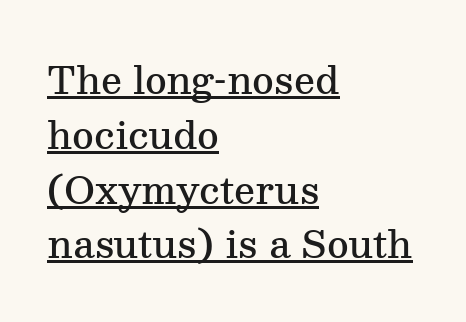
The image shows 37 px semibold serif type, upright; set left-aligned, normal line spacing (1.48x), normal letter spacing, underlined; medium stroke contrast and a medium x-height.
